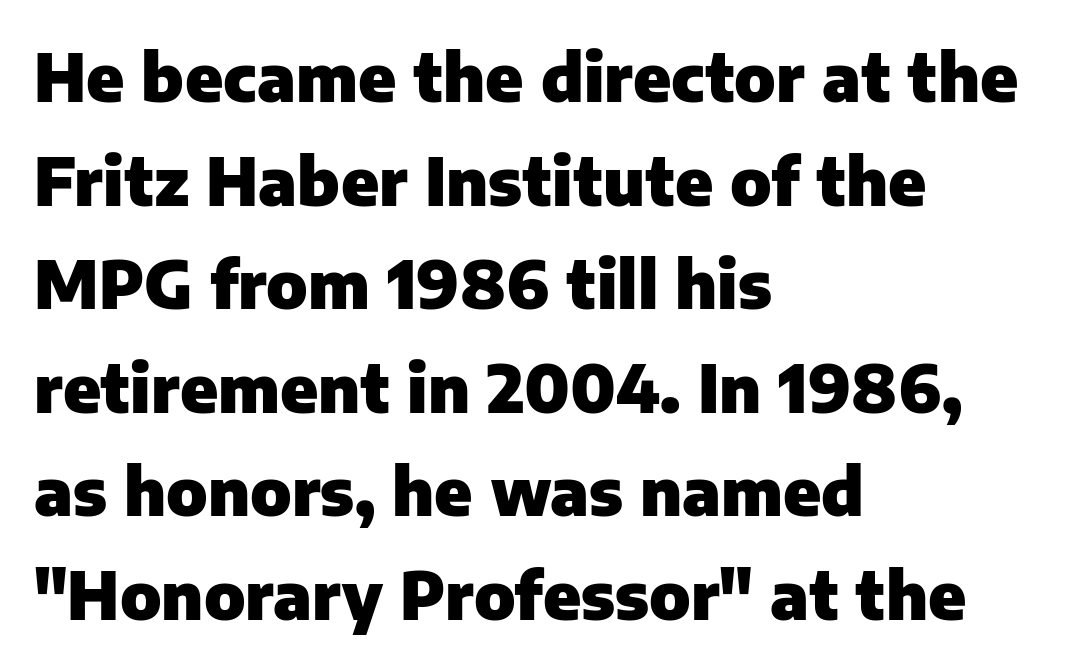
{"serif": "no", "italic": "no", "bold": "yes", "weight": "heavy", "width": "normal", "stroke_contrast": "low", "x_height": "medium", "monospaced": "no", "underline": "no", "align": "left", "line_spacing": "normal", "line_spacing_ratio": 1.57, "letter_spacing": "normal", "letter_spacing_em": 0.0, "glyph_px": 66}
